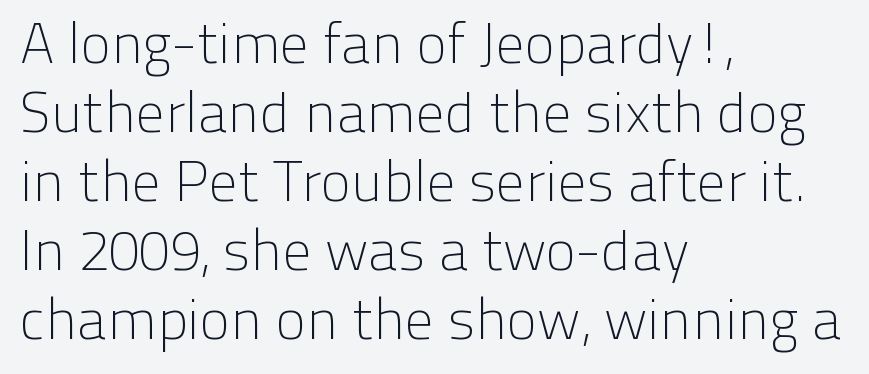
Reading down the block, your eye returns to a fixed left position each line. The type is set solid horizontally, with unmodified tracking. Nope, no serifs anywhere on these letters. Rule under the text: the space is simply empty. In terms of posture, this sample is upright.
